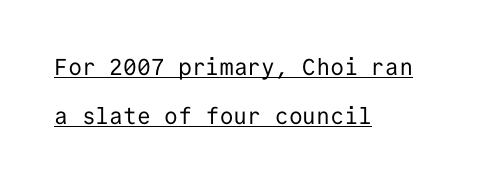
The image shows 23 px text type, upright; set left-aligned, loose line spacing (2.12x), normal letter spacing, underlined.
